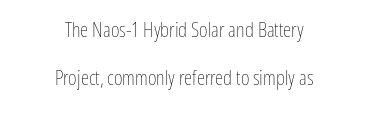
{"italic": "no", "bold": "no", "underline": "no", "align": "center", "line_spacing": "loose", "line_spacing_ratio": 2.29, "letter_spacing": "normal", "letter_spacing_em": 0.0, "glyph_px": 21}
